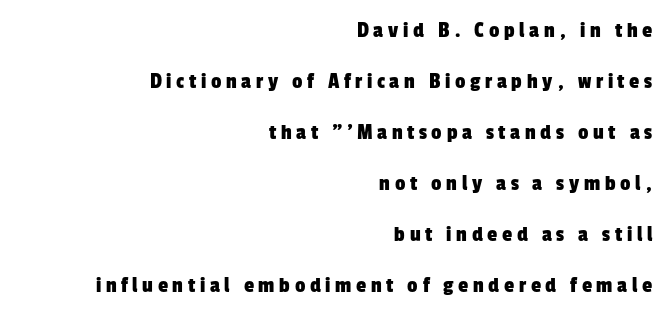
{"underline": "no", "align": "right", "line_spacing": "loose", "line_spacing_ratio": 2.22, "letter_spacing": "wide", "letter_spacing_em": 0.2, "glyph_px": 23}
